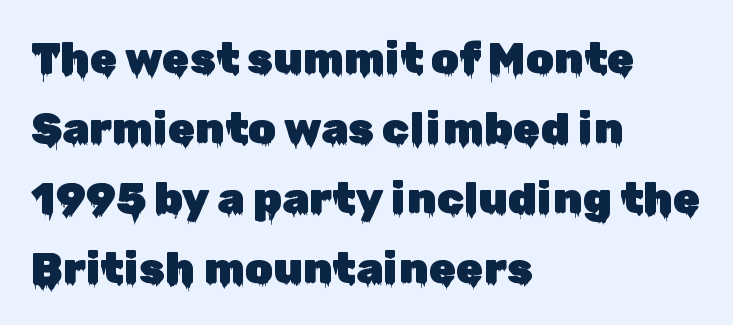
Q: Is the text italic (slanted)? A: No, it is upright.
Q: Is the typeface a serif or a sans-serif typeface? A: Sans-serif.
Q: Is the text underlined? A: No.
Q: How is the paragraph aligned? A: Left-aligned.
Q: Is the spacing between letters normal or unusually wide? A: Normal.
Q: Is the spacing between lines tight, normal or loose? A: Normal.
Q: Width (condensed, normal, or wide)? A: Normal.
Q: Stroke contrast? A: Low.
Q: x-height? A: Medium.
Q: Monospaced? A: No.
